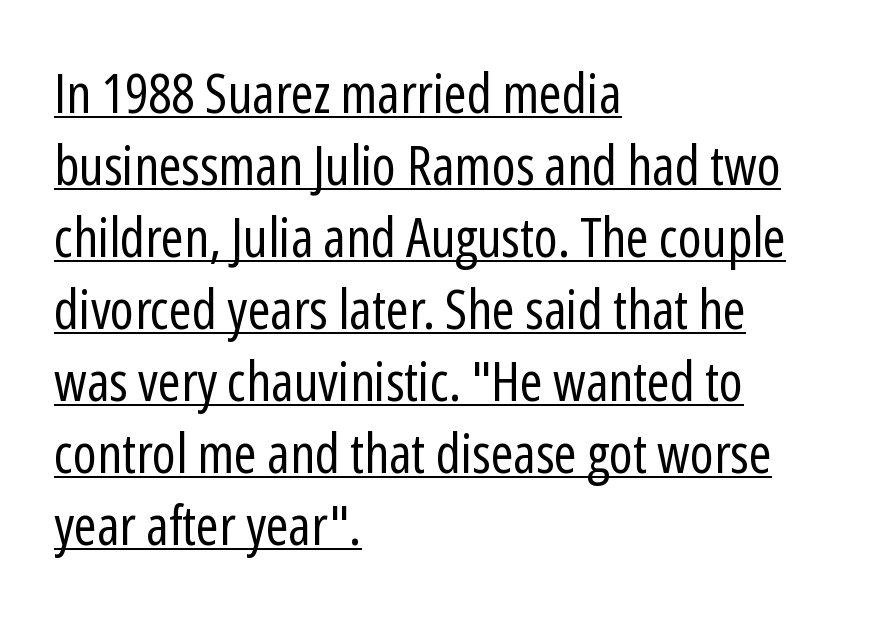
The image shows 55 px regular-weight, condensed sans-serif type, upright; set left-aligned, normal line spacing (1.31x), normal letter spacing, underlined; low stroke contrast and a medium x-height.
